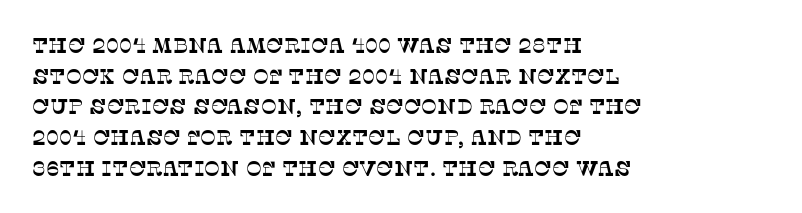
{"underline": "no", "align": "left", "line_spacing": "normal", "line_spacing_ratio": 1.46, "letter_spacing": "normal", "letter_spacing_em": 0.0, "glyph_px": 21}
